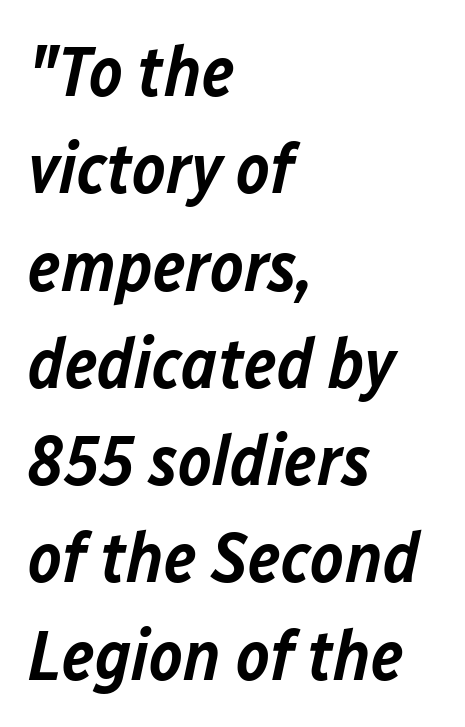
{"italic": "yes", "lean": "right", "slant_degrees": 12, "bold": "semi", "weight": "semibold", "width": "normal", "stroke_contrast": "low", "x_height": "medium", "monospaced": "no", "underline": "no", "align": "left", "line_spacing": "normal", "line_spacing_ratio": 1.37, "letter_spacing": "normal", "letter_spacing_em": 0.0, "glyph_px": 71}
